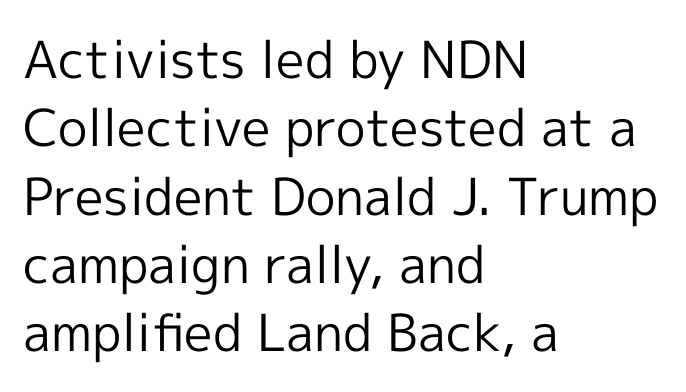
Q: Is the text bold? A: No.
Q: Is the text italic (slanted)? A: No, it is upright.
Q: Is the typeface a serif or a sans-serif typeface? A: Sans-serif.
Q: Is the text underlined? A: No.
Q: How is the paragraph aligned? A: Left-aligned.
Q: Is the spacing between letters normal or unusually wide? A: Normal.
Q: Is the spacing between lines tight, normal or loose? A: Normal.
Q: Width (condensed, normal, or wide)? A: Normal.
Q: x-height? A: Medium.
Q: Monospaced? A: No.
